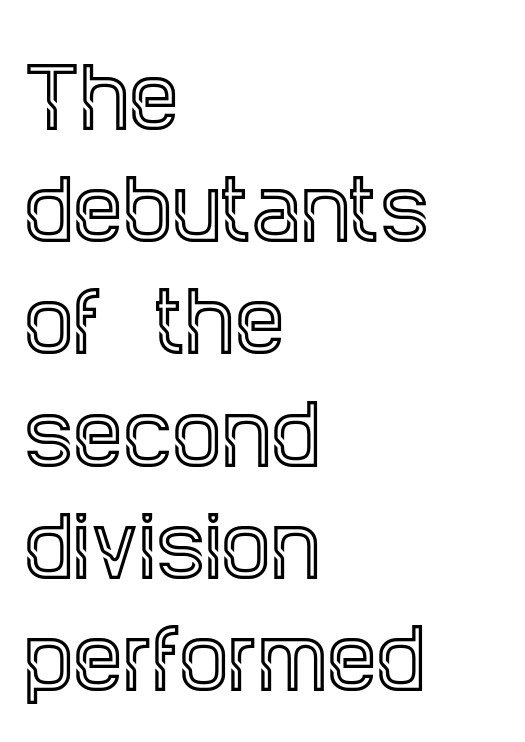
{"serif": "yes", "italic": "no", "width": "condensed", "x_height": "large", "monospaced": "no", "underline": "no", "align": "left", "line_spacing": "normal", "line_spacing_ratio": 1.42, "letter_spacing": "normal", "letter_spacing_em": 0.0, "glyph_px": 79}
